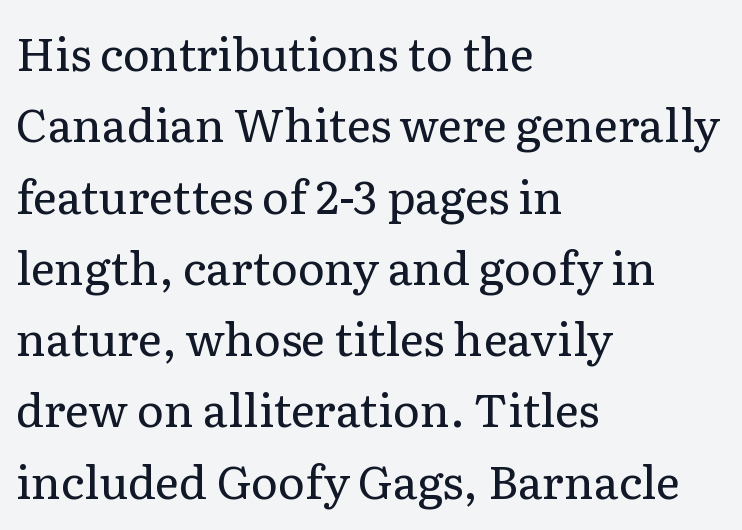
Summary of vertical rhythm: regular, with standard interline spacing. Is the letter spacing exaggerated? No — it looks like the ordinary default. Check the space under the baseline: it is left empty. In terms of posture, this sample is upright. A serif font was chosen for this passage.
